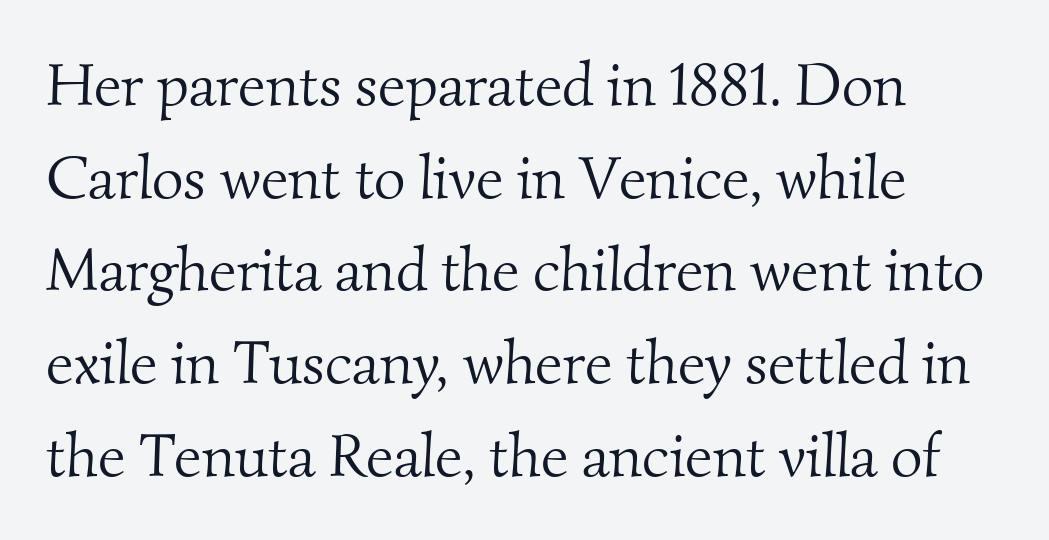
The image shows 61 px light serif type; set left-aligned, normal line spacing (1.52x), normal letter spacing, not underlined; medium stroke contrast and a small x-height.
